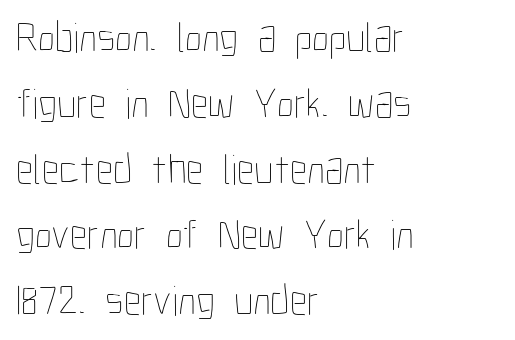
{"italic": "no", "bold": "no", "weight": "thin", "width": "condensed", "stroke_contrast": "low", "x_height": "medium", "monospaced": "no", "underline": "no", "align": "left", "line_spacing": "normal", "line_spacing_ratio": 1.53, "letter_spacing": "normal", "letter_spacing_em": 0.0, "glyph_px": 43}
